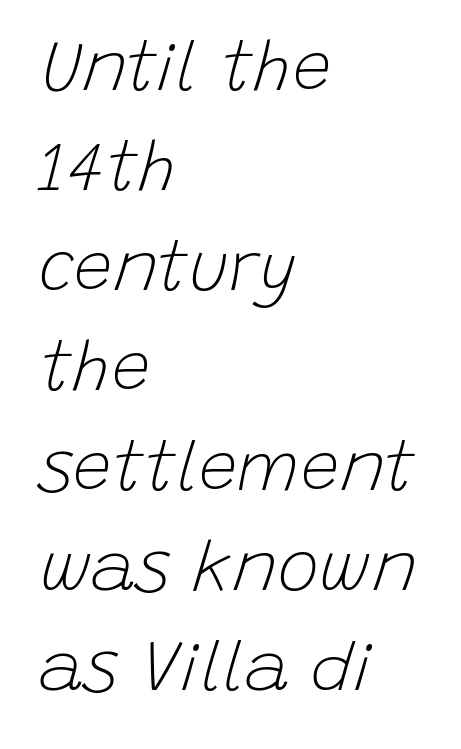
The image shows 69 px light type, italic (leaning right); set left-aligned, normal line spacing (1.45x), normal letter spacing, not underlined; low stroke contrast and a large x-height.
